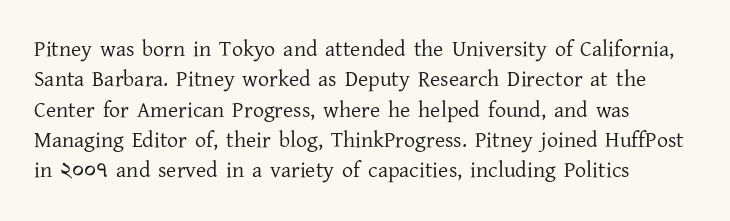
{"italic": "no", "bold": "no", "underline": "no", "align": "left", "line_spacing": "normal", "line_spacing_ratio": 1.38, "letter_spacing": "normal", "letter_spacing_em": 0.0, "glyph_px": 22}
